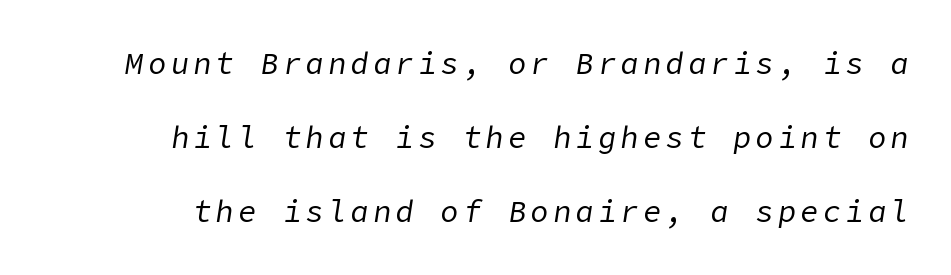
The image shows 30 px regular-weight type, italic (leaning right); set loose line spacing (2.46x), not underlined; low stroke contrast and a medium x-height.
